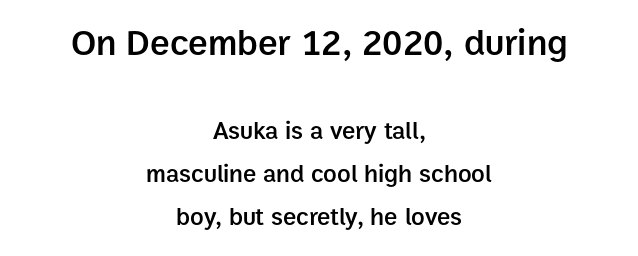
Each letter keeps its own natural width here, so spacing adapts to shape. Compared with an ordinary text face, these strokes are moderately heavier — a semibold. Type style note: lacks serifs. Tall strokes in this sample are plumb rather than angled. This rendering uses center alignment, leaving both contours irregular but symmetric.
